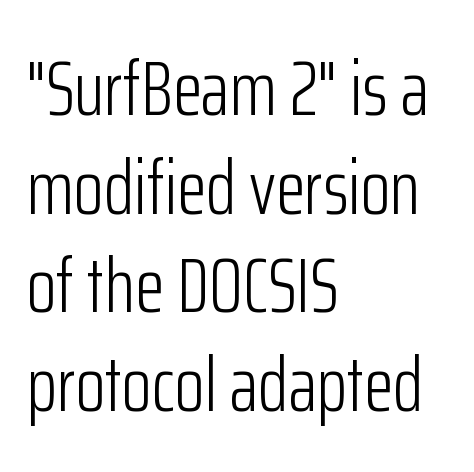
Note the varied advance widths — an 'i' is clearly narrower than an 'm'. Vertically, the passage feels balanced, rows spaced as you'd expect. A light-to-regular cut is what we see here. Posture: upright roman. Where is the straight margin? On the left. Clear beneath every line of the passage.
